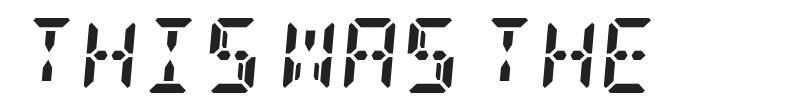
The image shows 75 px semibold, condensed serif type, italic (leaning right); set normal letter spacing, not underlined; low stroke contrast and a large x-height.
